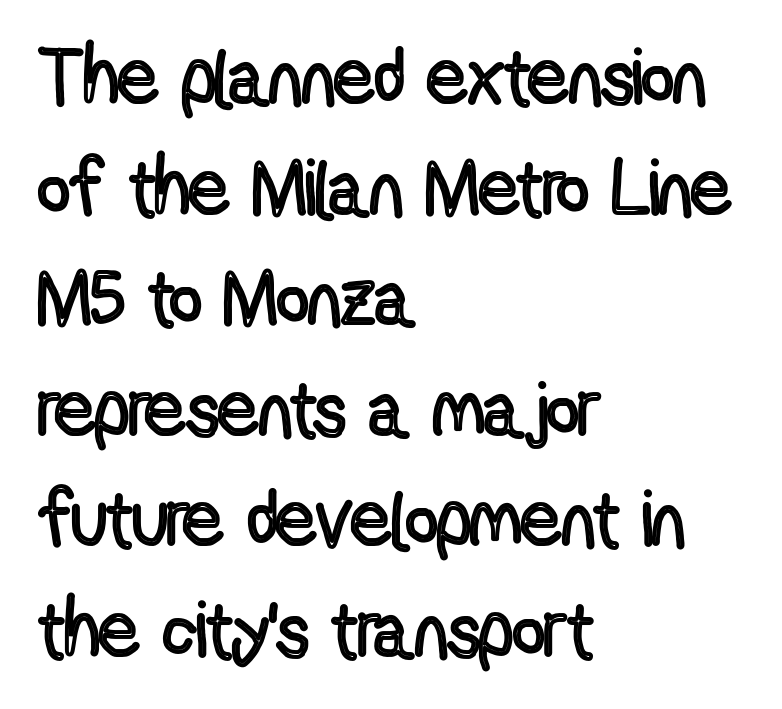
Line spacing here is normal. Underlining? Definitely not there. The axis of the letterforms is exactly vertical. Varying glyph widths throughout — classic text-font behaviour. The rendering anchors every line to the left-hand side. Honestly, the letter spacing is just normal — you wouldn't notice it.
